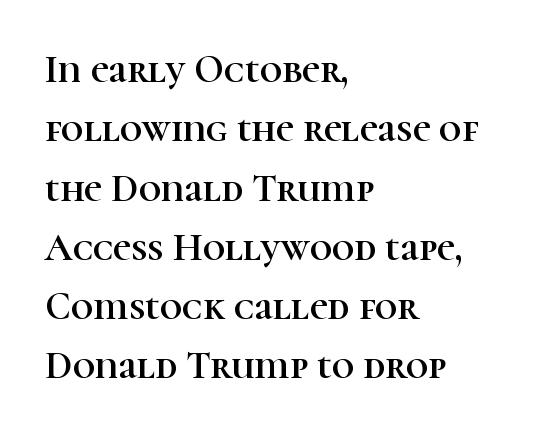
Compared with typical body copy, the letter spacing here is the same. Successive baselines arrive at the customary interval. Italic: no, the glyphs are upright roman. A typesetter would call this proportional, since set widths differ per character. This rendering employs a face with finishing strokes, i.e., a serif.
